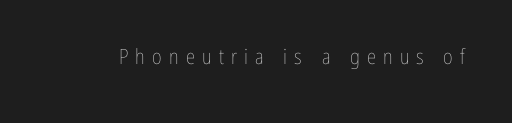
Q: Is the text bold? A: No.
Q: Is the text italic (slanted)? A: No, it is upright.
Q: Is the text underlined? A: No.
Q: Is the spacing between letters normal or unusually wide? A: Unusually wide.
